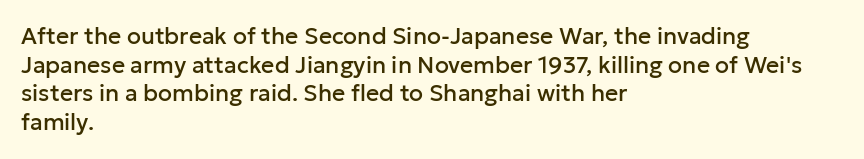
Q: Is the text italic (slanted)? A: No, it is upright.
Q: Is the text underlined? A: No.
Q: How is the paragraph aligned? A: Left-aligned.
Q: Is the spacing between letters normal or unusually wide? A: Normal.
Q: Is the spacing between lines tight, normal or loose? A: Normal.
